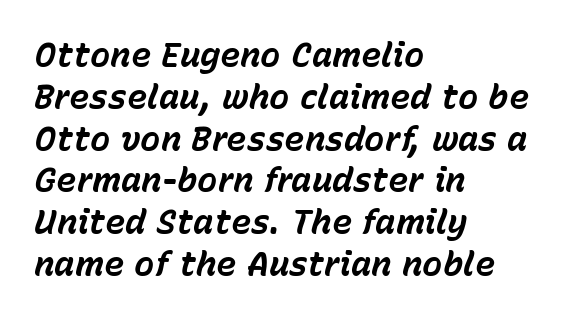
Where is the straight margin? On the left. Looks like regular typesetting: each glyph gets only the width it needs. Underlining? Definitely not there. This sample uses an oblique cut, with every glyph tilted off the vertical. The typesetting leans heavy: a genuine bold.
